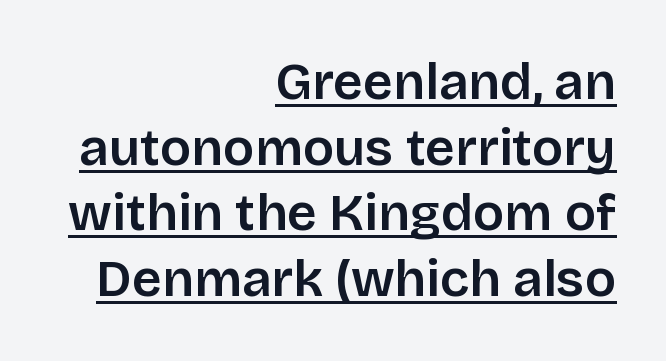
Q: Is the text italic (slanted)? A: No, it is upright.
Q: Is the typeface a serif or a sans-serif typeface? A: Sans-serif.
Q: Is the text underlined? A: Yes.
Q: How is the paragraph aligned? A: Right-aligned.
Q: Is the spacing between letters normal or unusually wide? A: Normal.
Q: Is the spacing between lines tight, normal or loose? A: Normal.
Q: Width (condensed, normal, or wide)? A: Normal.
Q: Stroke contrast? A: Low.
Q: x-height? A: Large.
Q: Monospaced? A: No.
